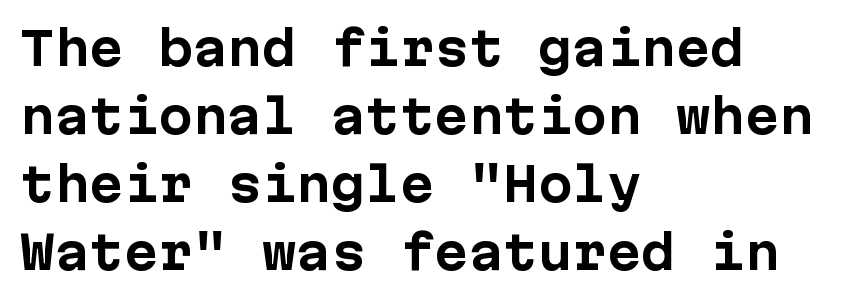
The image shows 46 px bold sans-serif type, upright, monospaced; set left-aligned, normal line spacing (1.48x), normal letter spacing, not underlined; low stroke contrast and a medium x-height.
